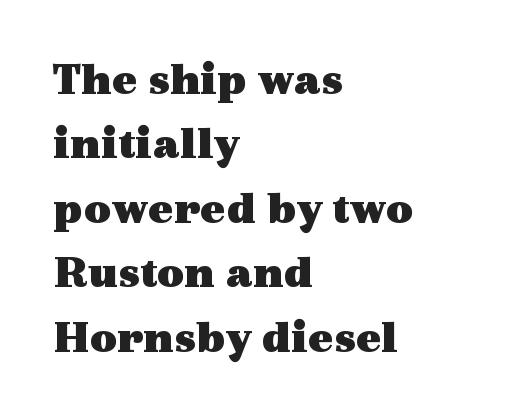
The image shows 47 px heavy, wide serif type, upright; set left-aligned, normal line spacing (1.37x), normal letter spacing, not underlined; a medium x-height.
